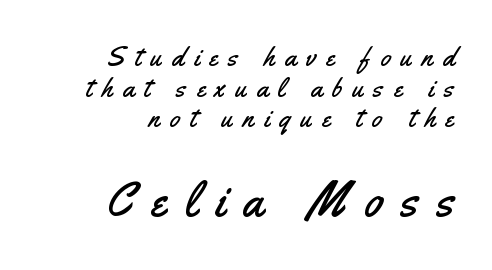
Vertically, the passage feels compressed, each row crowding the next. Varying glyph widths throughout — classic text-font behaviour. Stroke terminals: plain, sans-serif. The later block is typeset at a bigger size than the earlier block.
